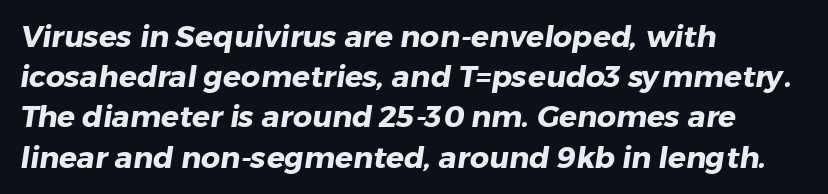
The image shows 30 px heavy sans-serif type; set left-aligned, normal line spacing (1.34x), normal letter spacing, not underlined; low stroke contrast and a medium x-height.
